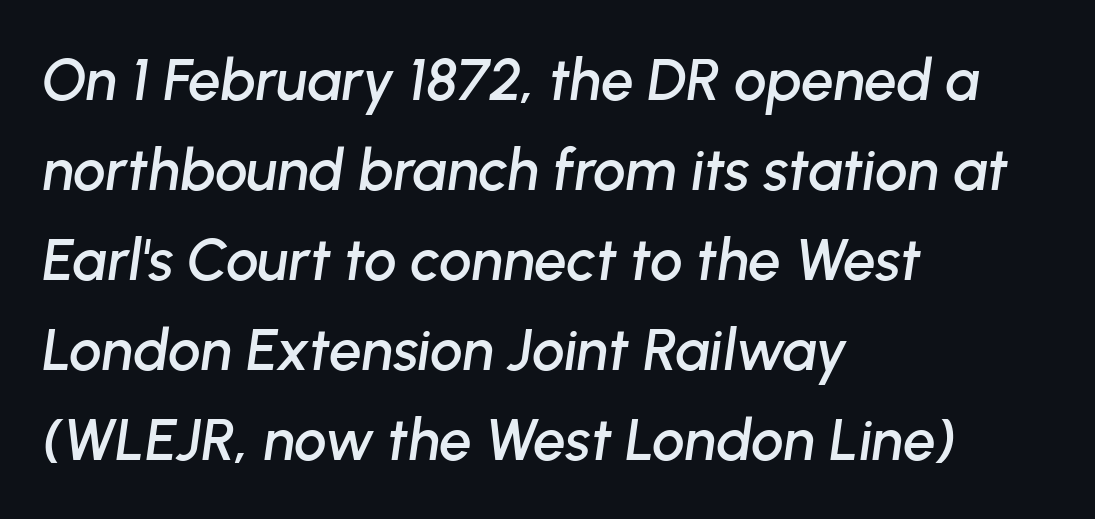
{"italic": "yes", "lean": "right", "slant_degrees": 8, "width": "normal", "stroke_contrast": "low", "x_height": "medium", "monospaced": "no", "underline": "no", "align": "left", "line_spacing": "normal", "line_spacing_ratio": 1.55, "letter_spacing": "normal", "letter_spacing_em": 0.0, "glyph_px": 58}
